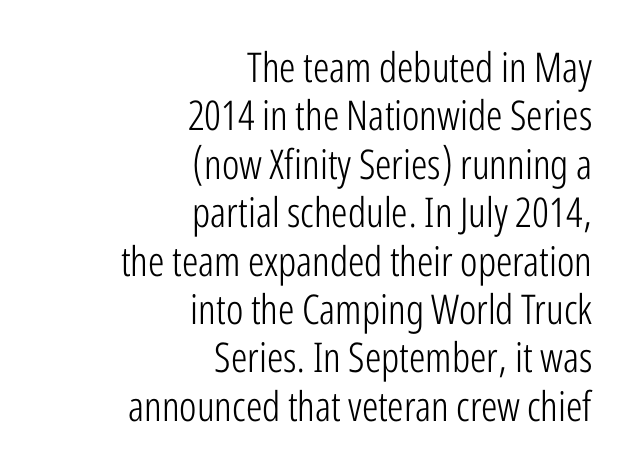
Compared with a typical body face, this is equally light or lighter still. Nope, no serifs anywhere on these letters. Between one letter and the next there's only the usual sliver of space. Tall strokes in this sample are plumb rather than angled. A bare baseline throughout the passage. The letters advance in unequal steps, a hallmark of proportional type.
